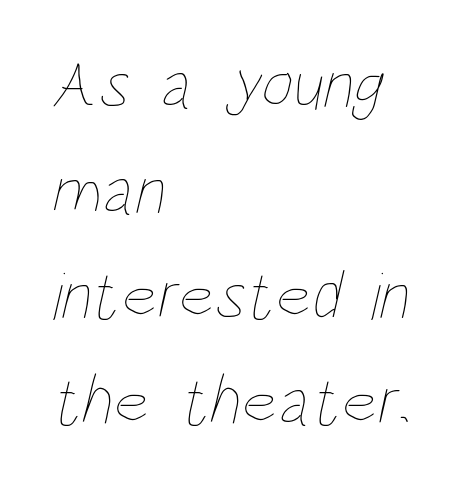
Q: Is the text bold? A: No.
Q: Is the text underlined? A: No.
Q: How is the paragraph aligned? A: Left-aligned.
Q: Is the spacing between letters normal or unusually wide? A: Normal.
Q: Is the spacing between lines tight, normal or loose? A: Normal.
Q: Width (condensed, normal, or wide)? A: Condensed.
Q: Stroke contrast? A: Low.
Q: x-height? A: Large.
Q: Monospaced? A: No.
